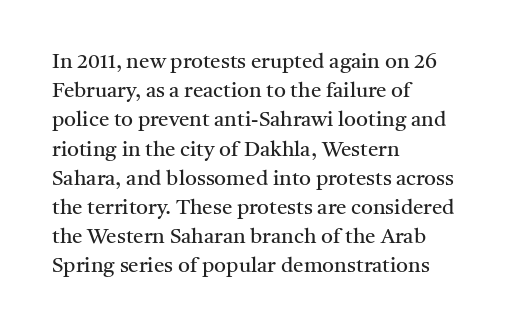
The image shows 21 px text type, upright; set left-aligned, normal line spacing (1.39x), normal letter spacing, not underlined.
